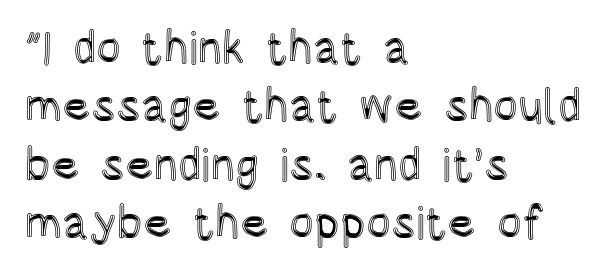
Q: Is the text italic (slanted)? A: No, it is upright.
Q: Is the text underlined? A: No.
Q: How is the paragraph aligned? A: Left-aligned.
Q: Is the spacing between letters normal or unusually wide? A: Normal.
Q: Is the spacing between lines tight, normal or loose? A: Normal.
Q: Width (condensed, normal, or wide)? A: Condensed.
Q: x-height? A: Large.
Q: Monospaced? A: No.
